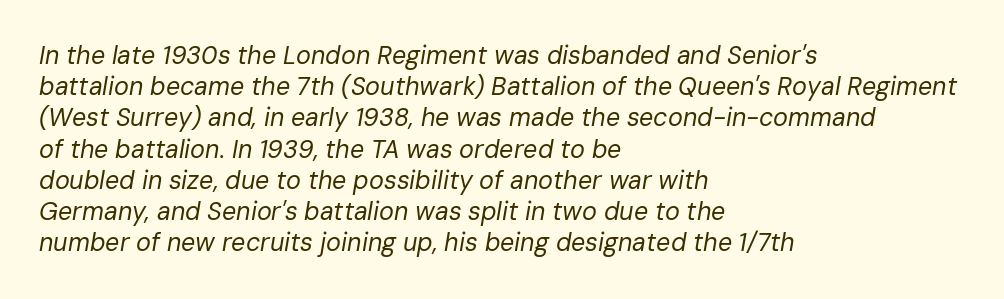
The image shows 25 px text type, italic (leaning right); set left-aligned, normal line spacing (1.25x), normal letter spacing, not underlined.
